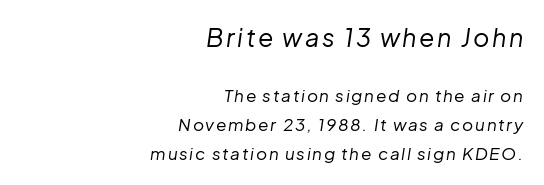
The image shows 25 px text type, italic (leaning right); set right-aligned, line spacing 1.71x, not underlined; the first (top) block is 1.47x larger.
